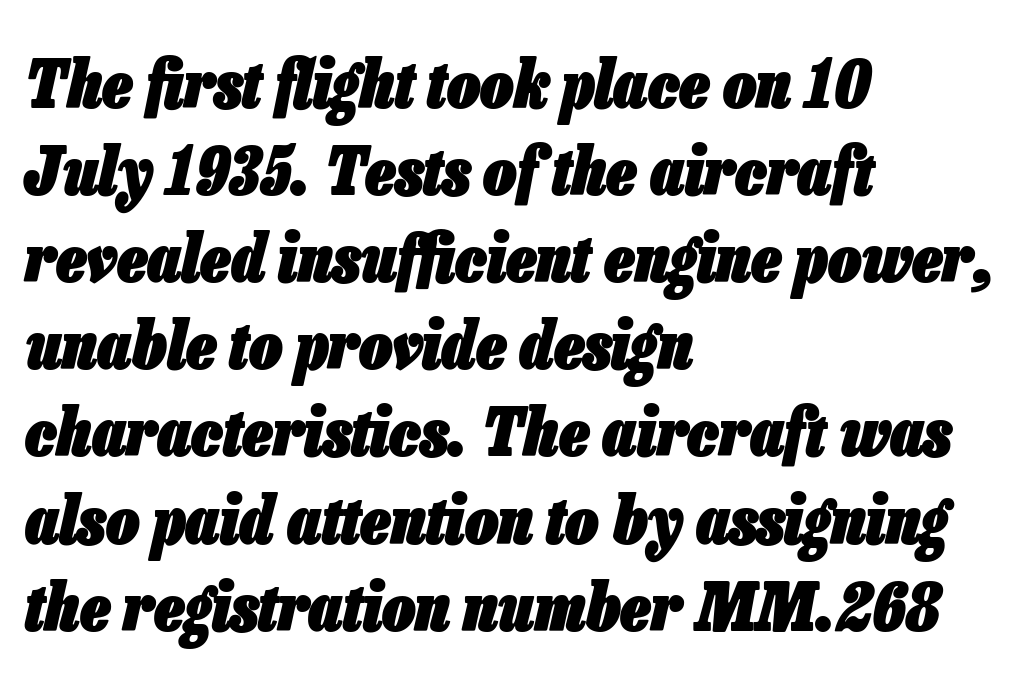
Q: Is the text bold? A: Yes.
Q: Is the text italic (slanted)? A: Yes, it leans right by about 13 degrees.
Q: Is the text underlined? A: No.
Q: How is the paragraph aligned? A: Left-aligned.
Q: Is the spacing between letters normal or unusually wide? A: Normal.
Q: Is the spacing between lines tight, normal or loose? A: Normal.
Q: Width (condensed, normal, or wide)? A: Condensed.
Q: Stroke contrast? A: Low.
Q: x-height? A: Medium.
Q: Monospaced? A: No.
